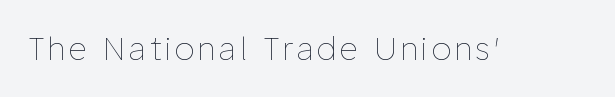
The image shows 31 px thin type, upright; set not underlined; low stroke contrast and a medium x-height.
